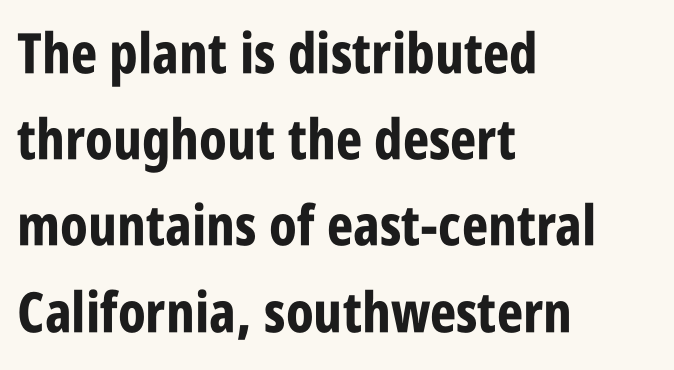
The image shows 56 px bold, condensed sans-serif type, upright; set left-aligned, normal line spacing (1.54x), normal letter spacing, not underlined; low stroke contrast and a large x-height.
